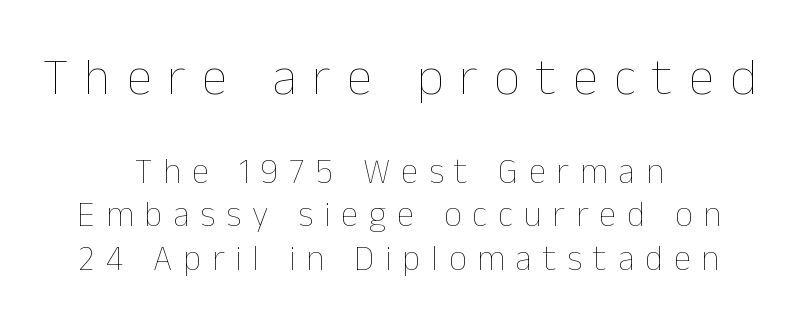
Large over small — that's the arrangement of the two blocks here. In terms of posture, this sample is upright. A clean baseline with only descenders dipping below it. The line texture is sparse and dotted thanks to wide tracking. The lines are quadded center. Heft: none added — not bold.
